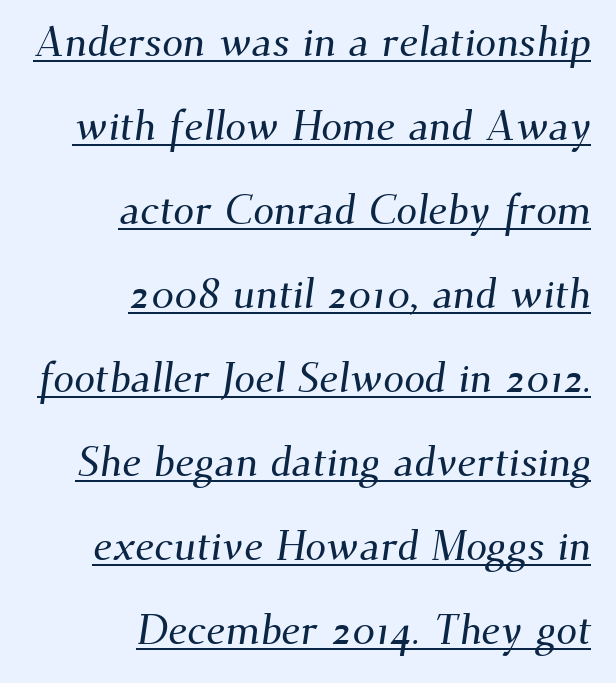
Loosely led — the rows are spread out. The rendering keeps characters at their native spacing. This sample has the flowing, uneven cadence of proportional lettering. The paragraph has a hard right edge and a soft left edge.
